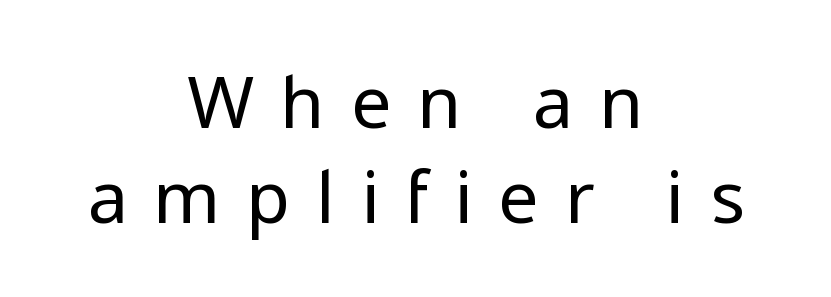
The image shows 72 px regular-weight sans-serif type, upright; set centered, normal line spacing (1.32x), unusually wide letter spacing (+0.38 em), not underlined; low stroke contrast and a medium x-height.
